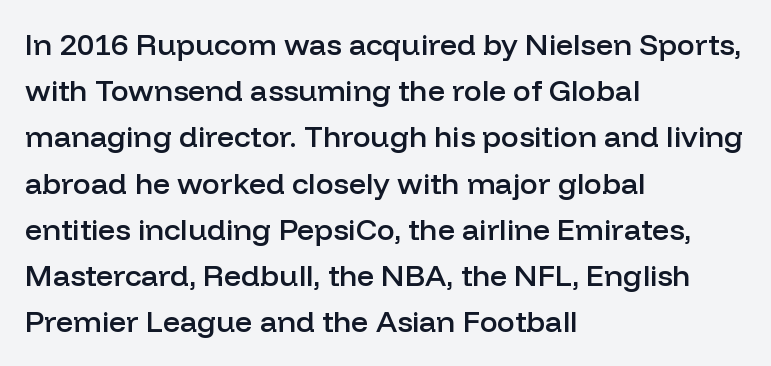
{"serif": "no", "italic": "no", "bold": "semi", "weight": "semibold", "width": "normal", "stroke_contrast": "low", "x_height": "medium", "monospaced": "no", "underline": "no", "align": "left", "line_spacing": "normal", "line_spacing_ratio": 1.54, "letter_spacing": "normal", "letter_spacing_em": 0.0, "glyph_px": 30}
